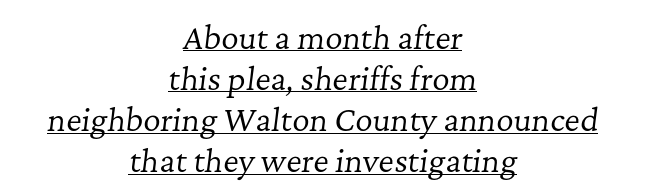
Q: Is the text bold? A: No.
Q: Is the text italic (slanted)? A: Yes, it leans right by about 7 degrees.
Q: Is the typeface a serif or a sans-serif typeface? A: Serif.
Q: Is the text underlined? A: Yes.
Q: How is the paragraph aligned? A: Centered.
Q: Is the spacing between letters normal or unusually wide? A: Normal.
Q: Is the spacing between lines tight, normal or loose? A: Normal.
Q: Width (condensed, normal, or wide)? A: Normal.
Q: Stroke contrast? A: Low.
Q: x-height? A: Medium.
Q: Monospaced? A: No.
